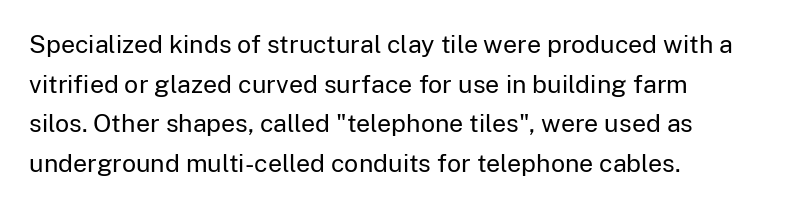
{"italic": "no", "bold": "no", "underline": "no", "align": "left", "line_spacing": "normal", "line_spacing_ratio": 1.59, "letter_spacing": "normal", "letter_spacing_em": 0.0, "glyph_px": 25}
